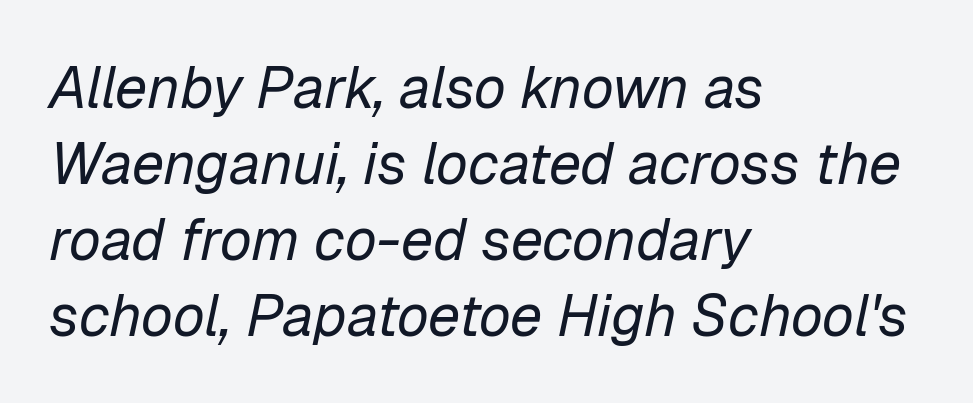
{"italic": "yes", "lean": "right", "slant_degrees": 12, "bold": "no", "weight": "regular", "width": "normal", "stroke_contrast": "low", "x_height": "medium", "monospaced": "no", "underline": "no", "align": "left", "line_spacing": "normal", "line_spacing_ratio": 1.31, "letter_spacing": "normal", "letter_spacing_em": 0.0, "glyph_px": 58}
